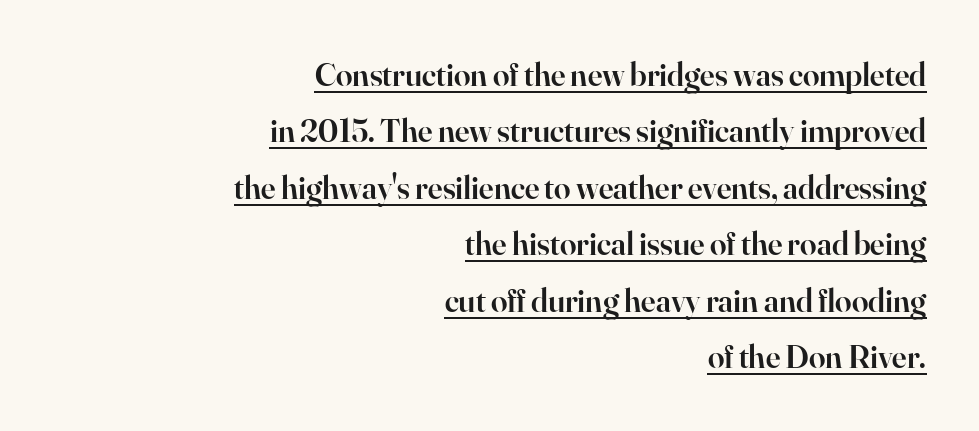
The image shows 33 px semibold serif type, upright; set right-aligned, line spacing 1.71x, normal letter spacing, underlined; high stroke contrast and a small x-height.
